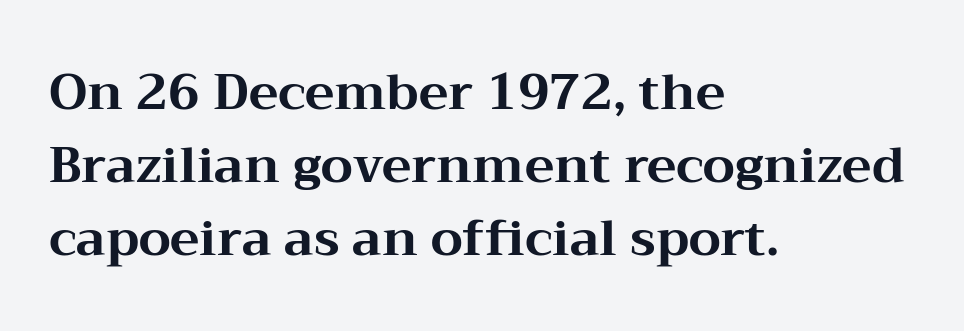
{"serif": "yes", "italic": "no", "bold": "yes", "weight": "bold", "width": "wide", "stroke_contrast": "medium", "x_height": "medium", "monospaced": "no", "underline": "no", "align": "left", "line_spacing": "normal", "line_spacing_ratio": 1.46, "letter_spacing": "normal", "letter_spacing_em": 0.0, "glyph_px": 50}
